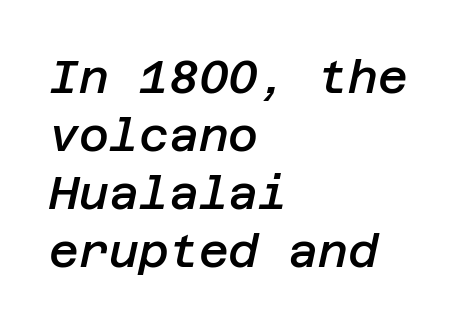
The foot of each line stays bare and open. The leading is moderate, giving the passage an even texture. Notice how the stems are inclined rather than vertical — that's the hallmark of italics. The text block is weighted toward the left margin, trailing off unevenly rightward.
